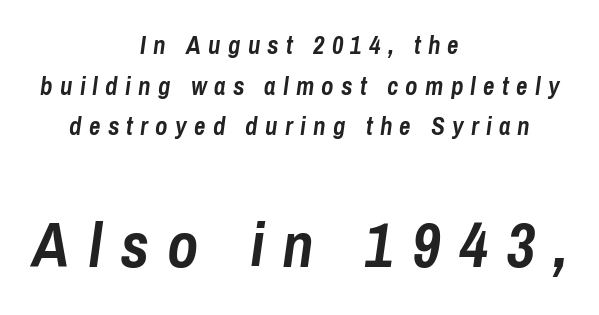
{"italic": "yes", "lean": "right", "slant_degrees": 8, "bold": "yes", "weight": "semibold", "width": "condensed", "stroke_contrast": "low", "x_height": "medium", "monospaced": "no", "underline": "no", "align": "center", "line_spacing": "normal", "line_spacing_ratio": 1.63, "letter_spacing": "wide", "letter_spacing_em": 0.29, "larger_block": "second", "size_ratio": 2.52, "glyph_px": 63}
